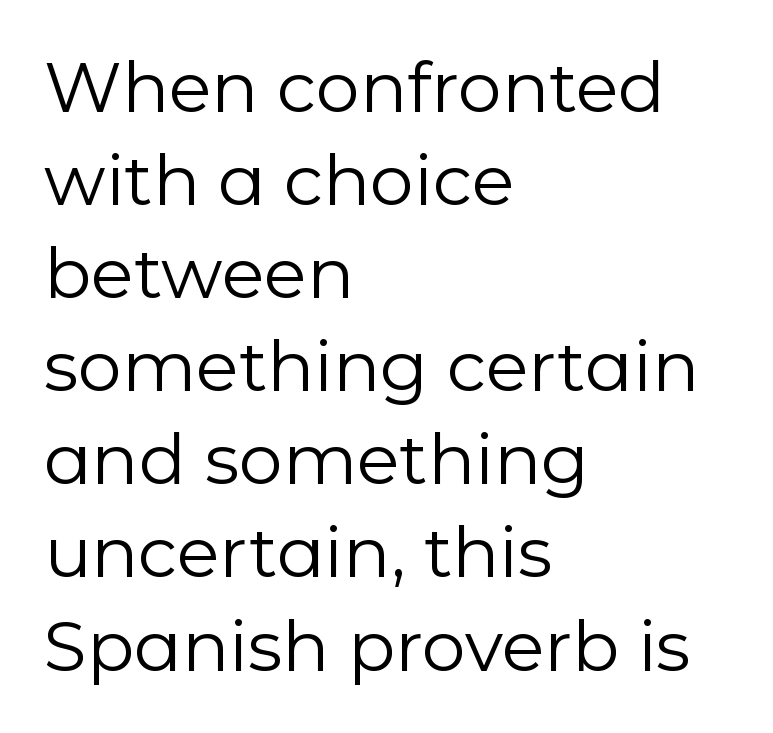
{"serif": "no", "italic": "no", "bold": "no", "weight": "regular", "width": "normal", "stroke_contrast": "low", "x_height": "medium", "monospaced": "no", "underline": "no", "align": "left", "line_spacing": "normal", "line_spacing_ratio": 1.33, "letter_spacing": "normal", "letter_spacing_em": 0.0, "glyph_px": 70}
